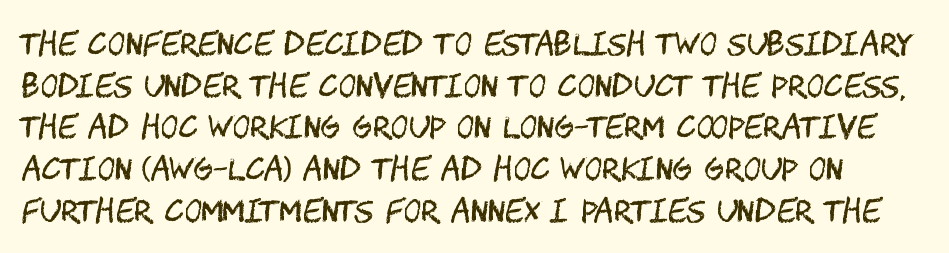
A sans-serif font was chosen for this passage. A typesetter would call this leading conventional body-copy spacing. Spacing between characters is what you'd get straight out of the box. The lettering holds an erect, upright posture throughout. The cut favours lightness, reaching ordinary text weight at its darkest. Lines of text with bare space underneath.
